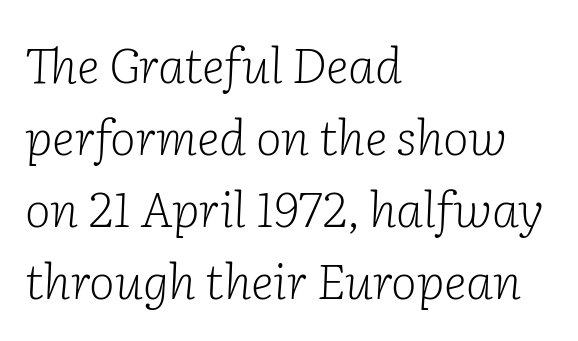
Q: Is the text bold? A: No.
Q: Is the text italic (slanted)? A: Yes, it leans right by about 2 degrees.
Q: Is the typeface a serif or a sans-serif typeface? A: Serif.
Q: Is the text underlined? A: No.
Q: How is the paragraph aligned? A: Left-aligned.
Q: Is the spacing between letters normal or unusually wide? A: Normal.
Q: Is the spacing between lines tight, normal or loose? A: Normal.
Q: Width (condensed, normal, or wide)? A: Normal.
Q: Stroke contrast? A: Low.
Q: x-height? A: Medium.
Q: Monospaced? A: No.
